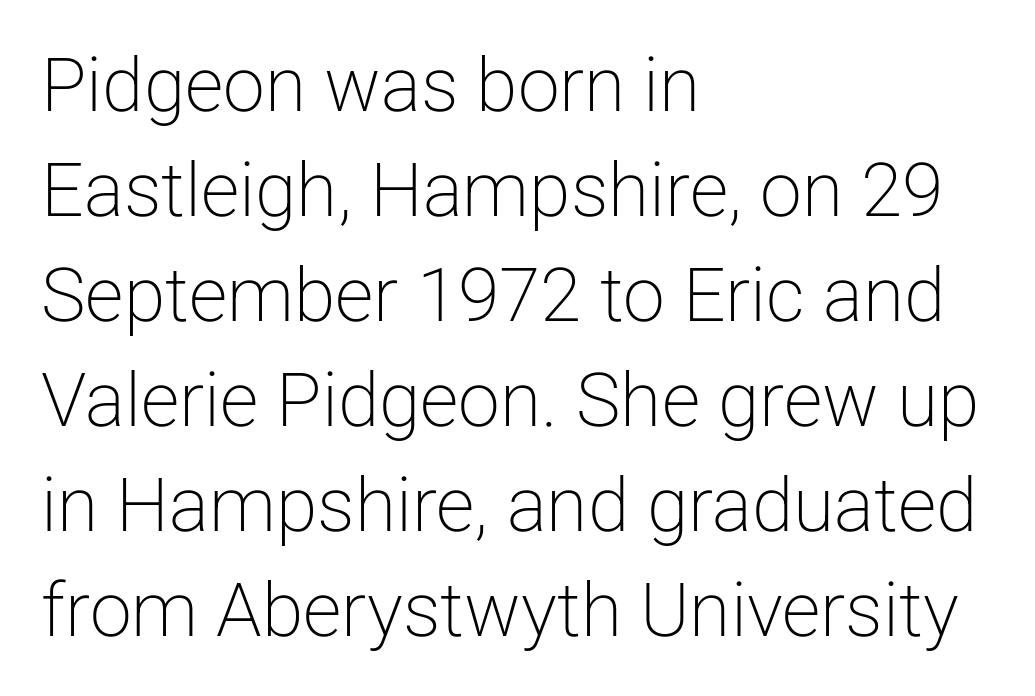
Q: Is the text bold? A: No.
Q: Is the text italic (slanted)? A: No, it is upright.
Q: Is the typeface a serif or a sans-serif typeface? A: Sans-serif.
Q: Is the text underlined? A: No.
Q: How is the paragraph aligned? A: Left-aligned.
Q: Is the spacing between letters normal or unusually wide? A: Normal.
Q: Is the spacing between lines tight, normal or loose? A: Normal.
Q: Width (condensed, normal, or wide)? A: Normal.
Q: Stroke contrast? A: Low.
Q: x-height? A: Medium.
Q: Monospaced? A: No.
